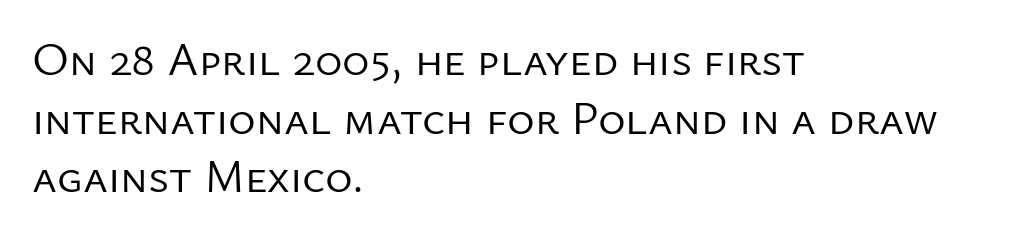
The image shows 47 px regular-weight sans-serif type, upright; set left-aligned, normal line spacing (1.25x), normal letter spacing, not underlined; low stroke contrast and a medium x-height.
